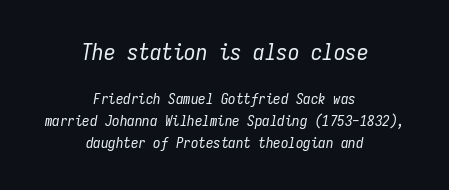
{"italic": "yes", "lean": "right", "slant_degrees": 9, "bold": "no", "underline": "no", "align": "center", "line_spacing": "normal", "line_spacing_ratio": 1.46, "letter_spacing": "normal", "letter_spacing_em": 0.0, "larger_block": "first", "size_ratio": 1.53, "glyph_px": 23}
